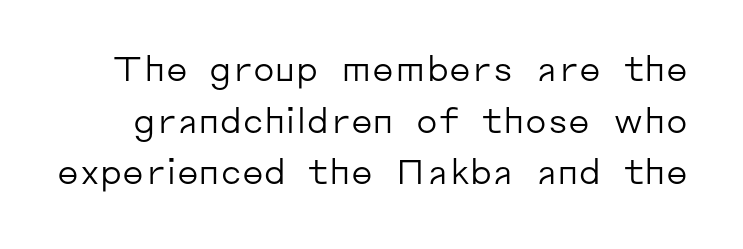
{"serif": "no", "italic": "no", "bold": "no", "weight": "regular", "width": "normal", "stroke_contrast": "low", "x_height": "medium", "monospaced": "no", "underline": "no", "line_spacing": "normal", "line_spacing_ratio": 1.52, "letter_spacing": "normal", "letter_spacing_em": 0.0, "glyph_px": 34}
